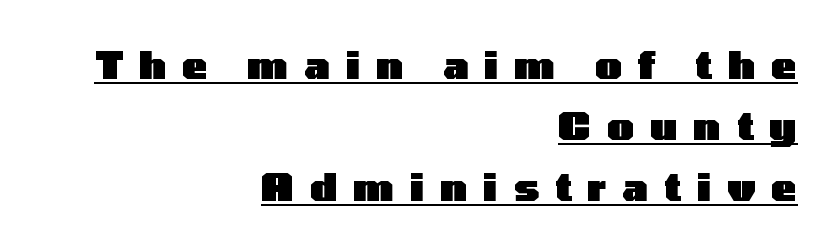
{"serif": "no", "italic": "no", "bold": "yes", "weight": "heavy", "width": "wide", "stroke_contrast": "low", "x_height": "medium", "monospaced": "no", "underline": "yes", "align": "right", "line_spacing": "normal", "line_spacing_ratio": 1.61, "letter_spacing": "wide", "letter_spacing_em": 0.42, "glyph_px": 38}
